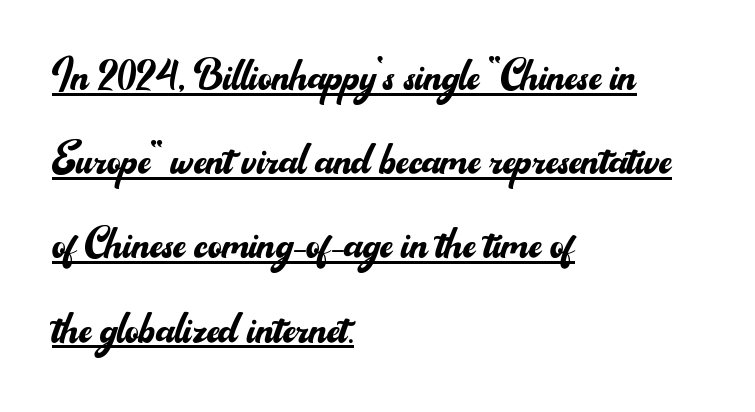
Q: Is the text bold? A: No.
Q: Is the text italic (slanted)? A: Yes.
Q: Is the typeface a serif or a sans-serif typeface? A: Sans-serif.
Q: Is the text underlined? A: Yes.
Q: How is the paragraph aligned? A: Left-aligned.
Q: Is the spacing between letters normal or unusually wide? A: Normal.
Q: Is the spacing between lines tight, normal or loose? A: Normal.
Q: Width (condensed, normal, or wide)? A: Normal.
Q: Stroke contrast? A: Medium.
Q: x-height? A: Small.
Q: Monospaced? A: No.
